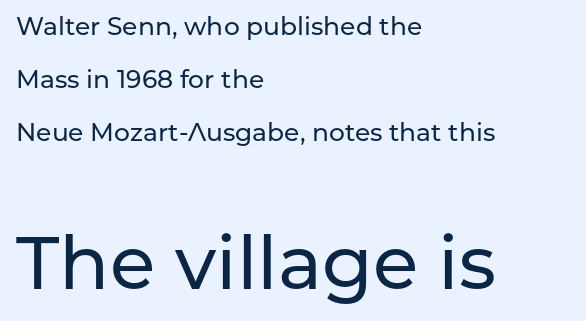
The image shows 74 px sans-serif type, upright; set left-aligned, loose line spacing (2.12x), normal letter spacing, not underlined; the second (bottom) block is 2.96x larger; low stroke contrast and a medium x-height.
